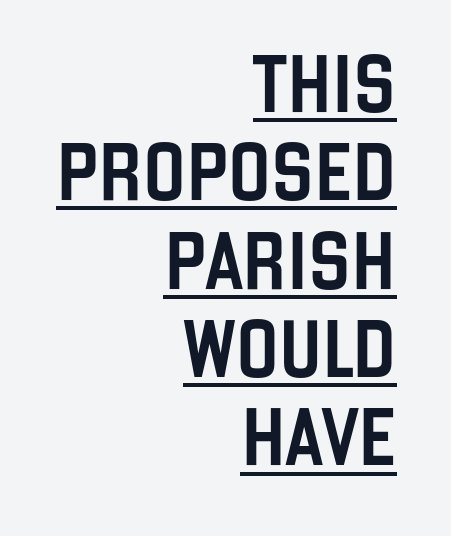
{"serif": "no", "italic": "no", "width": "condensed", "stroke_contrast": "low", "x_height": "large", "monospaced": "no", "underline": "yes", "align": "right", "line_spacing": "normal", "line_spacing_ratio": 1.55, "letter_spacing": "normal", "letter_spacing_em": 0.0, "glyph_px": 57}
